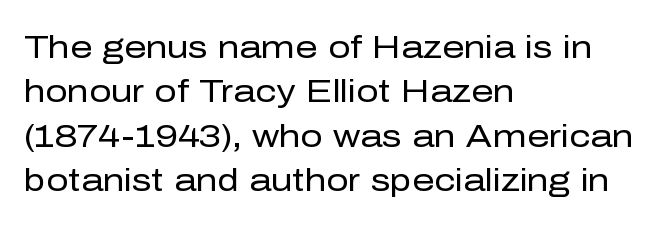
Q: Is the text bold? A: No.
Q: Is the text italic (slanted)? A: No, it is upright.
Q: Is the typeface a serif or a sans-serif typeface? A: Sans-serif.
Q: Is the text underlined? A: No.
Q: How is the paragraph aligned? A: Left-aligned.
Q: Is the spacing between letters normal or unusually wide? A: Normal.
Q: Is the spacing between lines tight, normal or loose? A: Normal.
Q: Width (condensed, normal, or wide)? A: Normal.
Q: Stroke contrast? A: Low.
Q: x-height? A: Medium.
Q: Monospaced? A: No.
